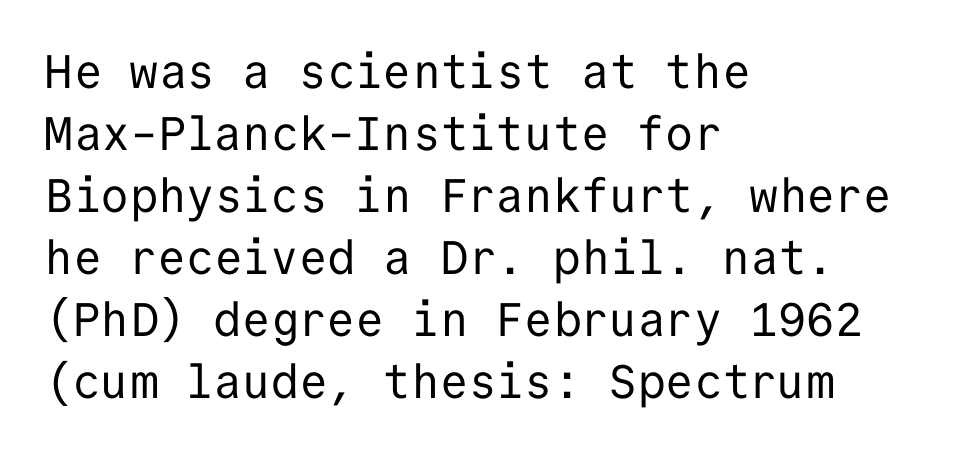
{"serif": "no", "italic": "no", "bold": "no", "weight": "regular", "width": "normal", "stroke_contrast": "low", "x_height": "medium", "monospaced": "yes", "underline": "no", "align": "left", "line_spacing": "normal", "line_spacing_ratio": 1.32, "letter_spacing": "normal", "letter_spacing_em": 0.0, "glyph_px": 47}
